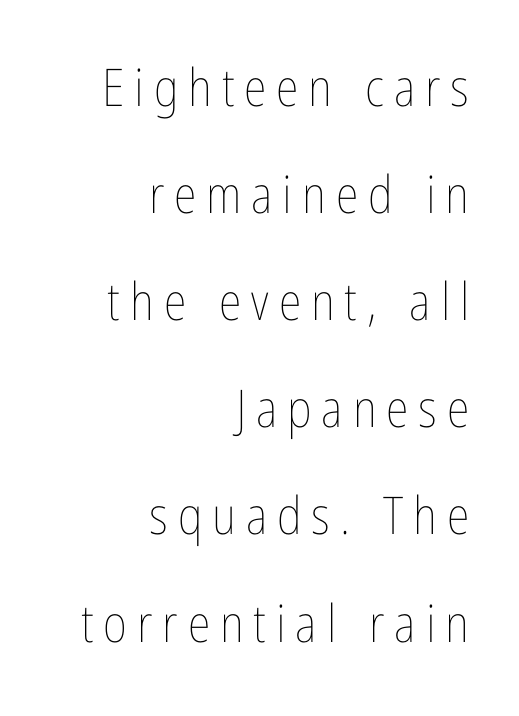
Q: Is the text bold? A: No.
Q: Is the text italic (slanted)? A: No, it is upright.
Q: Is the text underlined? A: No.
Q: How is the paragraph aligned? A: Right-aligned.
Q: Is the spacing between lines tight, normal or loose? A: Loose.
Q: Width (condensed, normal, or wide)? A: Condensed.
Q: Stroke contrast? A: Low.
Q: x-height? A: Medium.
Q: Monospaced? A: No.
